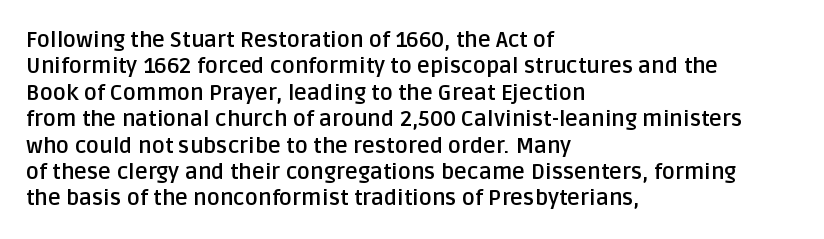
{"italic": "no", "bold": "yes", "underline": "no", "align": "left", "line_spacing_ratio": 1.2, "letter_spacing": "normal", "letter_spacing_em": 0.0, "glyph_px": 22}
